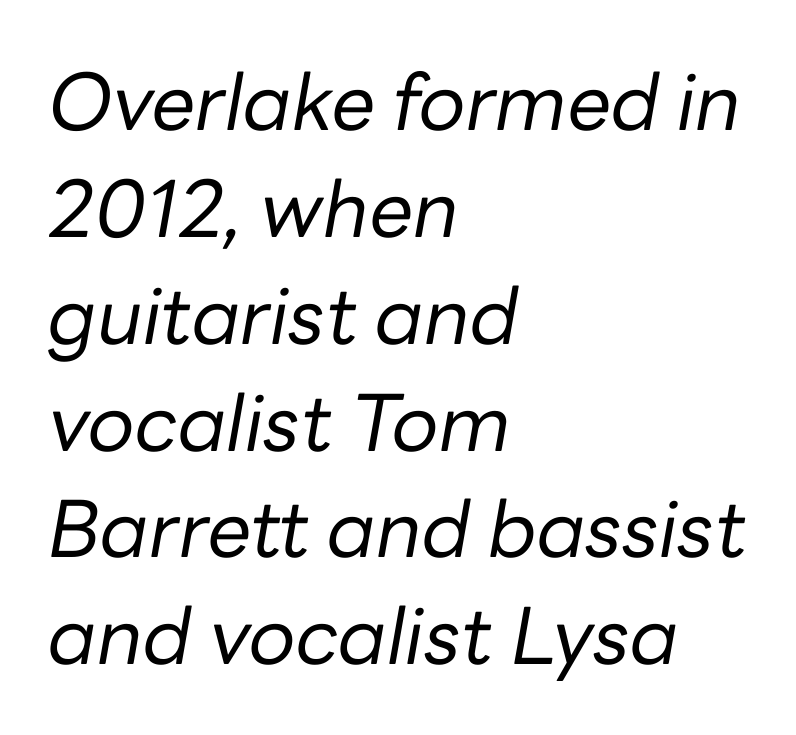
The image shows 78 px regular-weight type, italic (leaning right); set left-aligned, normal line spacing (1.37x), normal letter spacing, not underlined; low stroke contrast and a medium x-height.
